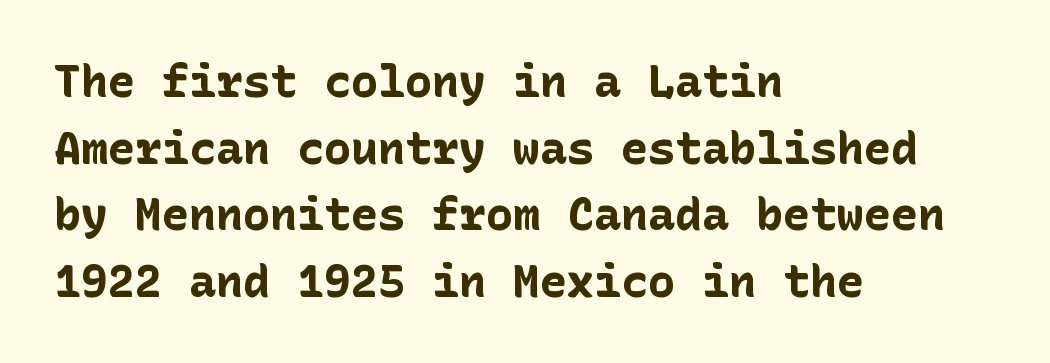
The image shows 45 px bold sans-serif type, upright; set left-aligned, normal line spacing (1.48x), normal letter spacing, not underlined; low stroke contrast and a medium x-height.
